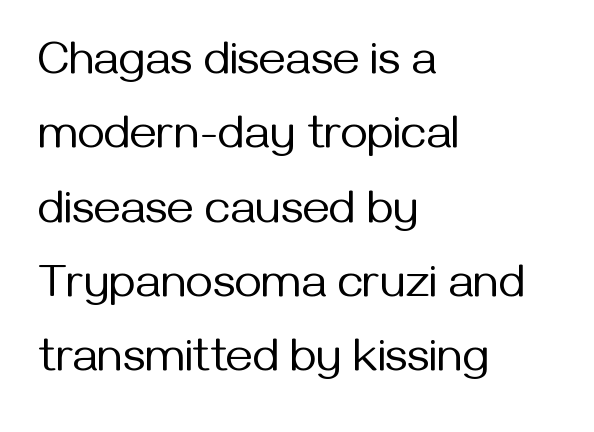
The image shows 47 px regular-weight sans-serif type, upright; set left-aligned, normal line spacing (1.58x), normal letter spacing, not underlined; medium stroke contrast and a medium x-height.
